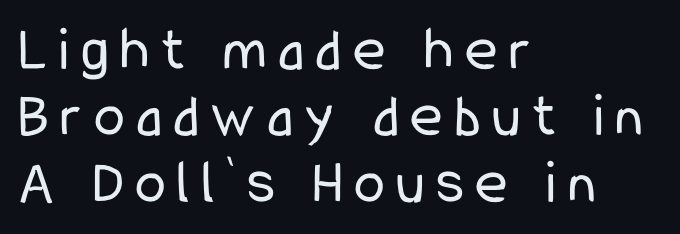
The image shows 62 px regular-weight, condensed sans-serif type, upright; set left-aligned, tight line spacing (1.07x), not underlined; low stroke contrast and a medium x-height.
